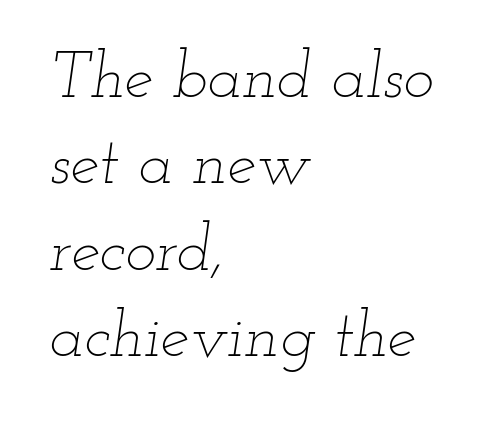
Do the characters align in a grid? No, the font is proportional. If you drew a line through each stem, it would be angled. Left-aligned paragraph, ragged on the right. Decoration check: the copy has no underline.
